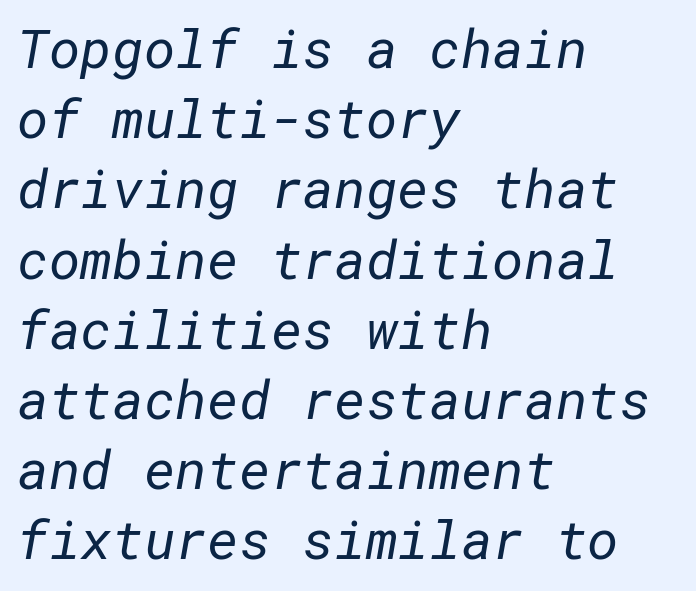
The image shows 54 px regular-weight sans-serif type; set left-aligned, normal line spacing (1.3x), normal letter spacing, not underlined; low stroke contrast and a medium x-height.
